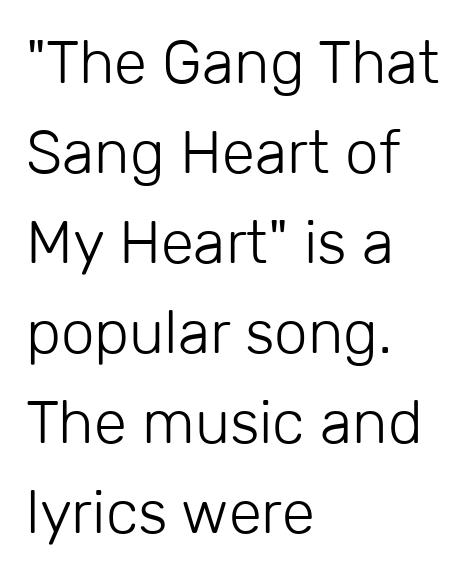
{"serif": "no", "italic": "no", "bold": "no", "weight": "light", "width": "normal", "stroke_contrast": "low", "x_height": "medium", "monospaced": "no", "underline": "no", "align": "left", "line_spacing": "normal", "line_spacing_ratio": 1.5, "letter_spacing": "normal", "letter_spacing_em": 0.0, "glyph_px": 60}
